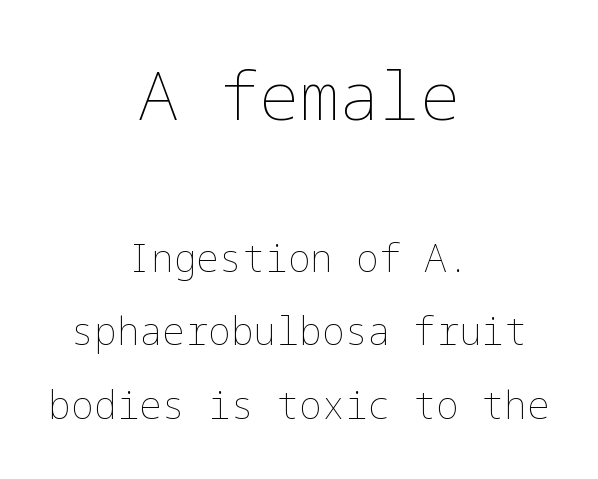
Q: Is the text bold? A: No.
Q: Is the text italic (slanted)? A: No, it is upright.
Q: Is the text underlined? A: No.
Q: How is the paragraph aligned? A: Centered.
Q: Is the spacing between letters normal or unusually wide? A: Normal.
Q: Is the spacing between lines tight, normal or loose? A: Loose.
Q: Which block of text is set in a larger size, the first (top) or the second (bottom)? A: The first (top) one.
Q: Width (condensed, normal, or wide)? A: Normal.
Q: Stroke contrast? A: Low.
Q: x-height? A: Medium.
